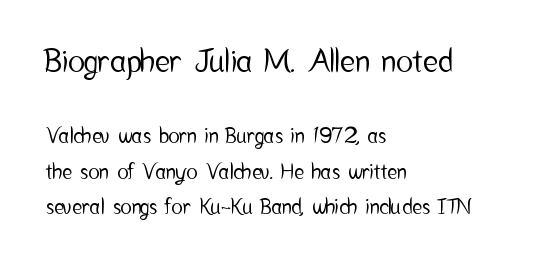
{"serif": "no", "italic": "no", "width": "condensed", "stroke_contrast": "low", "x_height": "medium", "monospaced": "no", "underline": "no", "align": "left", "line_spacing": "normal", "line_spacing_ratio": 1.7, "letter_spacing": "normal", "letter_spacing_em": 0.0, "larger_block": "first", "size_ratio": 1.52, "glyph_px": 32}
